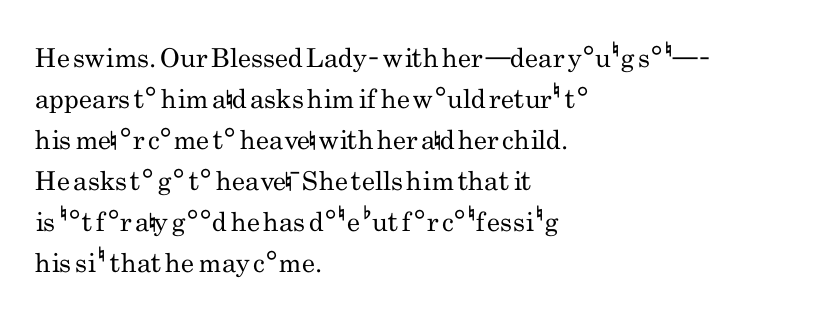
The words here are not underlined. Unbolded letterforms with no extra heft. Quick note: interline space is typical. These lines stack with their left ends in a neat column. Ordinary non-slanted type is in use. Here the glyphs are tracked normally, forming tight word shapes.
